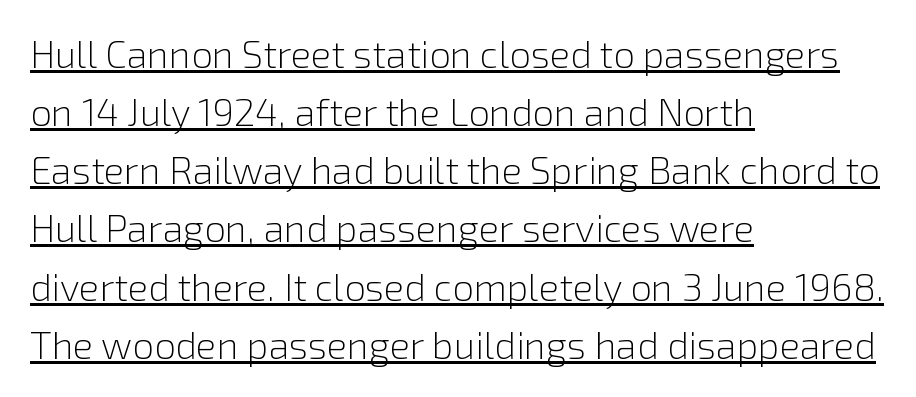
{"serif": "no", "italic": "no", "bold": "no", "weight": "light", "width": "normal", "stroke_contrast": "low", "x_height": "medium", "monospaced": "no", "underline": "yes", "align": "left", "line_spacing": "normal", "line_spacing_ratio": 1.53, "letter_spacing": "normal", "letter_spacing_em": 0.0, "glyph_px": 38}
